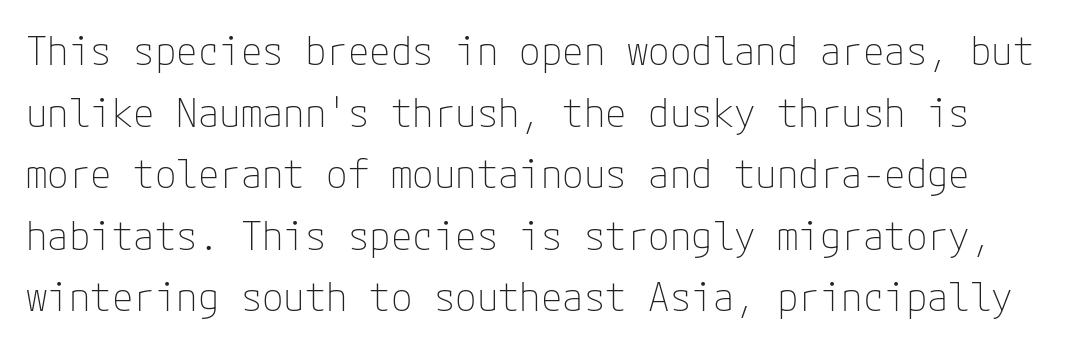
The image shows 39 px thin sans-serif type, upright; set normal line spacing (1.58x), normal letter spacing, not underlined; low stroke contrast and a medium x-height.
